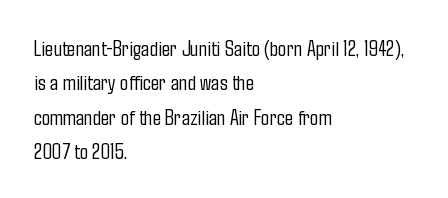
Q: Is the text bold? A: No.
Q: Is the text italic (slanted)? A: No, it is upright.
Q: Is the text underlined? A: No.
Q: How is the paragraph aligned? A: Left-aligned.
Q: Is the spacing between letters normal or unusually wide? A: Normal.
Q: Is the spacing between lines tight, normal or loose? A: Normal.
